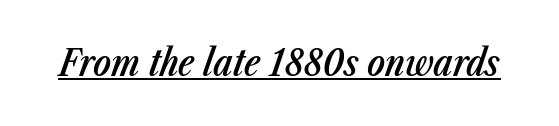
{"italic": "yes", "lean": "right", "slant_degrees": 23, "bold": "semi", "weight": "semibold", "width": "condensed", "stroke_contrast": "low", "x_height": "medium", "monospaced": "no", "underline": "yes", "letter_spacing": "normal", "letter_spacing_em": 0.0, "glyph_px": 37}
